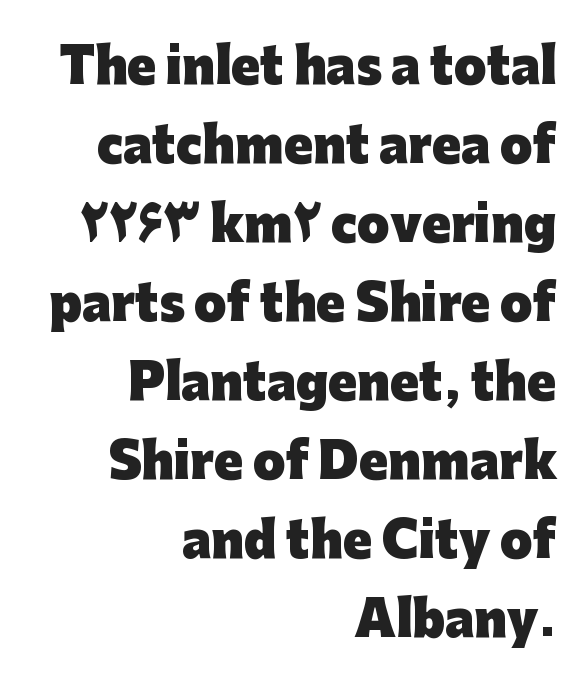
The image shows 47 px heavy sans-serif type, upright; set right-aligned, normal line spacing (1.68x), normal letter spacing, not underlined; low stroke contrast and a medium x-height.
